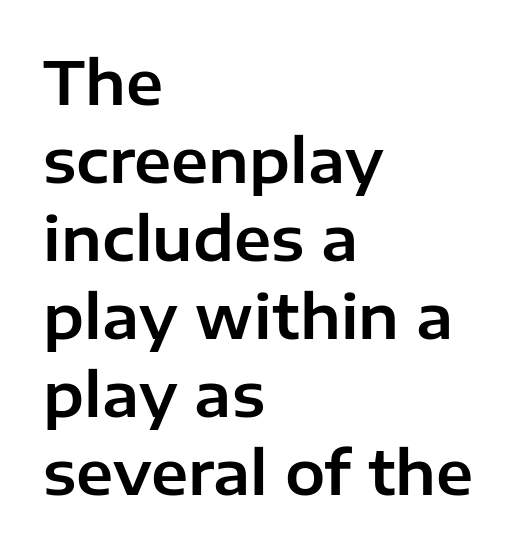
{"serif": "no", "italic": "no", "width": "normal", "stroke_contrast": "low", "x_height": "medium", "monospaced": "no", "underline": "no", "align": "left", "line_spacing": "normal", "line_spacing_ratio": 1.3, "letter_spacing": "normal", "letter_spacing_em": 0.0, "glyph_px": 60}
